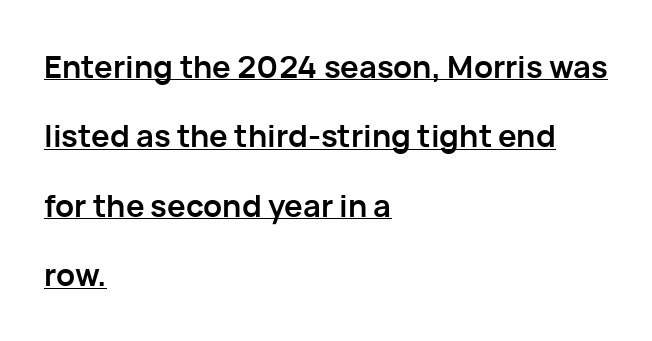
{"serif": "no", "italic": "no", "bold": "yes", "weight": "semibold", "width": "normal", "stroke_contrast": "low", "x_height": "medium", "monospaced": "no", "underline": "yes", "align": "left", "line_spacing": "loose", "line_spacing_ratio": 2.24, "letter_spacing": "normal", "letter_spacing_em": 0.0, "glyph_px": 31}
